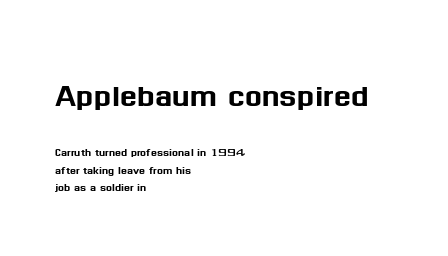
Q: Is the text italic (slanted)? A: No, it is upright.
Q: Is the typeface a serif or a sans-serif typeface? A: Sans-serif.
Q: Is the text underlined? A: No.
Q: How is the paragraph aligned? A: Left-aligned.
Q: Is the spacing between letters normal or unusually wide? A: Normal.
Q: Is the spacing between lines tight, normal or loose? A: Normal.
Q: Which block of text is set in a larger size, the first (top) or the second (bottom)? A: The first (top) one.
Q: Width (condensed, normal, or wide)? A: Normal.
Q: Stroke contrast? A: Medium.
Q: x-height? A: Medium.
Q: Monospaced? A: No.
